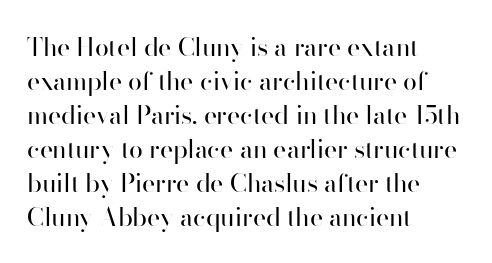
{"italic": "no", "bold": "no", "underline": "no", "align": "left", "line_spacing": "normal", "line_spacing_ratio": 1.36, "letter_spacing": "normal", "letter_spacing_em": 0.0, "glyph_px": 25}
